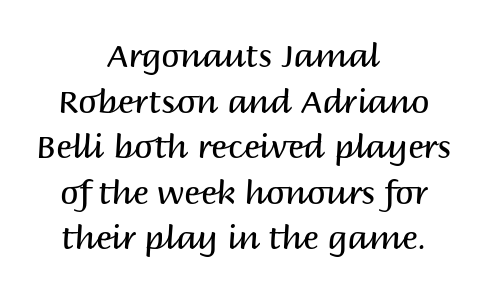
Q: Is the text bold? A: No.
Q: Is the text italic (slanted)? A: Yes.
Q: Is the typeface a serif or a sans-serif typeface? A: Sans-serif.
Q: Is the text underlined? A: No.
Q: How is the paragraph aligned? A: Centered.
Q: Is the spacing between letters normal or unusually wide? A: Normal.
Q: Is the spacing between lines tight, normal or loose? A: Normal.
Q: Width (condensed, normal, or wide)? A: Normal.
Q: Stroke contrast? A: Medium.
Q: x-height? A: Large.
Q: Monospaced? A: No.
